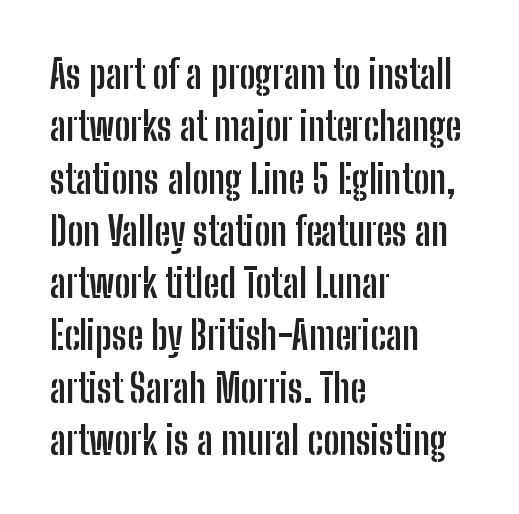
The image shows 39 px semibold, condensed sans-serif type, upright; set left-aligned, normal line spacing (1.34x), normal letter spacing, not underlined; low stroke contrast and a medium x-height.
